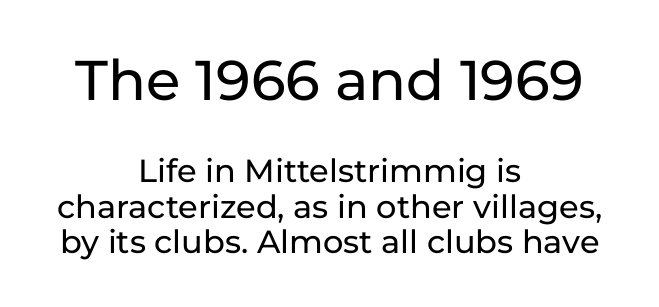
The image shows 56 px sans-serif type, upright; set centered, tight line spacing (1.1x), normal letter spacing, not underlined; the first (top) block is 1.75x larger; low stroke contrast and a medium x-height.
